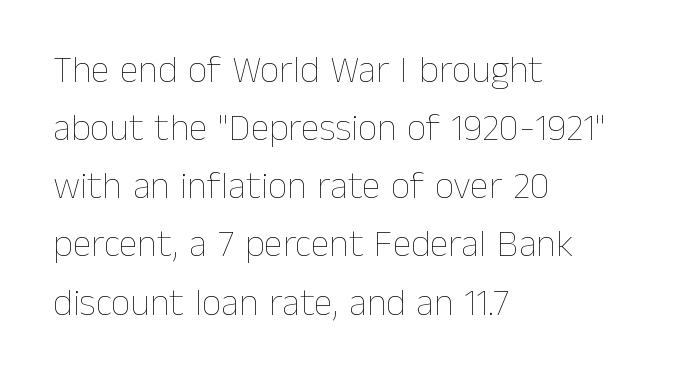
{"italic": "no", "bold": "no", "weight": "thin", "width": "normal", "stroke_contrast": "low", "x_height": "medium", "monospaced": "no", "underline": "no", "align": "left", "line_spacing": "normal", "line_spacing_ratio": 1.53, "letter_spacing": "normal", "letter_spacing_em": 0.0, "glyph_px": 38}
